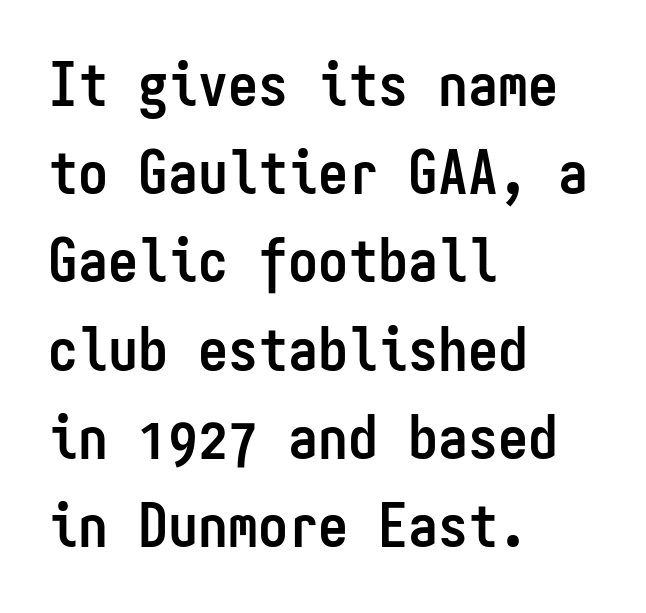
The image shows 60 px semibold, condensed sans-serif type, upright, monospaced; set left-aligned, normal line spacing (1.47x), normal letter spacing, not underlined; low stroke contrast and a medium x-height.
